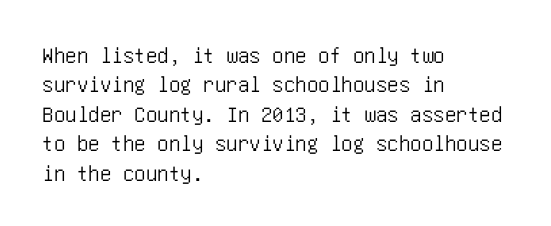
The image shows 23 px text type, upright; set left-aligned, normal line spacing (1.28x), normal letter spacing, not underlined.
